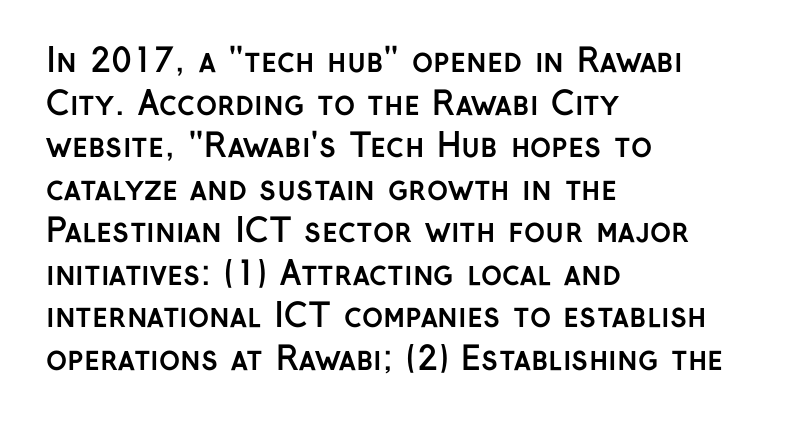
The image shows 32 px semibold sans-serif type, upright; set left-aligned, normal line spacing (1.33x), normal letter spacing, not underlined; low stroke contrast and a medium x-height.
